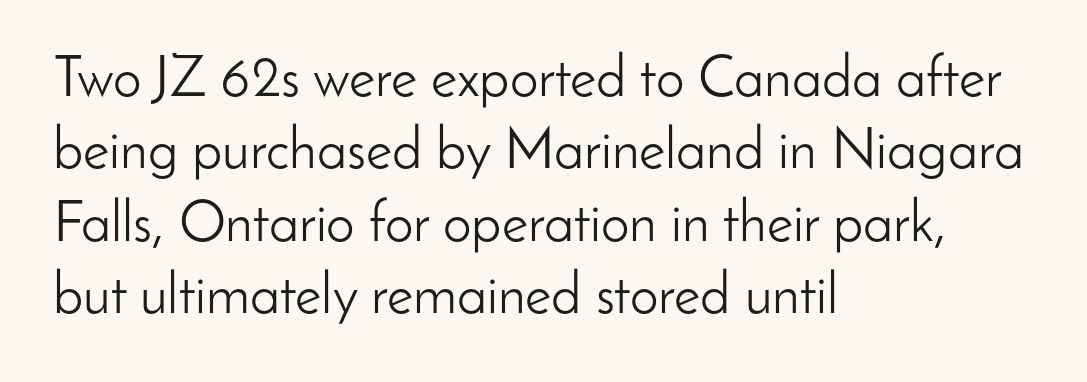
The image shows 57 px light sans-serif type, upright; set left-aligned, normal line spacing (1.27x), normal letter spacing, not underlined; low stroke contrast and a small x-height.
